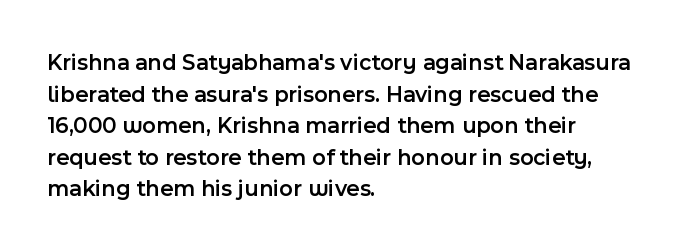
Q: Is the text bold? A: Semi-bold.
Q: Is the text italic (slanted)? A: No, it is upright.
Q: Is the text underlined? A: No.
Q: How is the paragraph aligned? A: Left-aligned.
Q: Is the spacing between letters normal or unusually wide? A: Normal.
Q: Is the spacing between lines tight, normal or loose? A: Normal.
